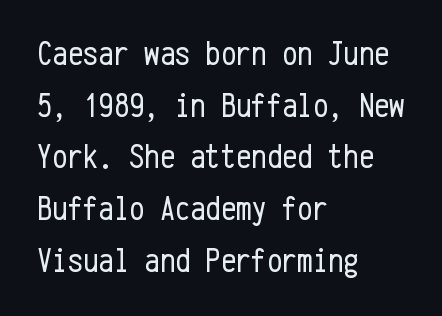
The image shows 34 px regular-weight, condensed sans-serif type, upright, monospaced; set left-aligned, normal line spacing (1.52x), normal letter spacing, not underlined; low stroke contrast and a medium x-height.
